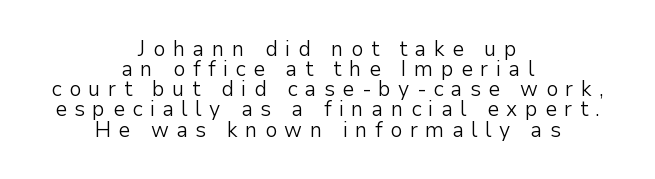
Q: Is the text bold? A: No.
Q: Is the text italic (slanted)? A: No, it is upright.
Q: Is the text underlined? A: No.
Q: How is the paragraph aligned? A: Centered.
Q: Is the spacing between letters normal or unusually wide? A: Unusually wide.
Q: Is the spacing between lines tight, normal or loose? A: Tight.
